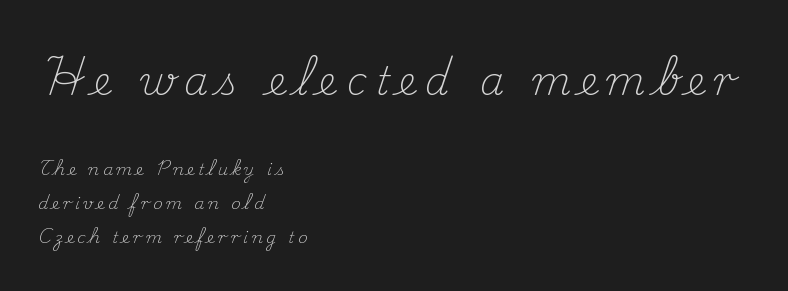
Q: Is the text bold? A: No.
Q: Is the text italic (slanted)? A: Yes.
Q: Is the typeface a serif or a sans-serif typeface? A: Serif.
Q: Is the text underlined? A: No.
Q: How is the paragraph aligned? A: Left-aligned.
Q: Is the spacing between letters normal or unusually wide? A: Unusually wide.
Q: Is the spacing between lines tight, normal or loose? A: Loose.
Q: Which block of text is set in a larger size, the first (top) or the second (bottom)? A: The first (top) one.
Q: Width (condensed, normal, or wide)? A: Normal.
Q: Stroke contrast? A: Medium.
Q: x-height? A: Small.
Q: Monospaced? A: No.
